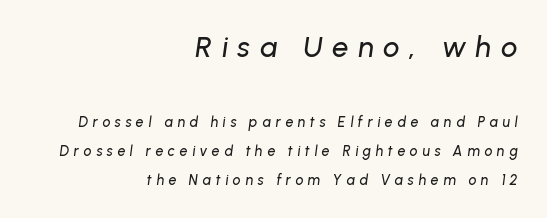
In terms of posture, this sample is oblique. The line-height multiplier appears high, well above default. Teacher's note: observe the even right margin — that is flush-right alignment. Anything drawn beneath the words? Only blank space.
